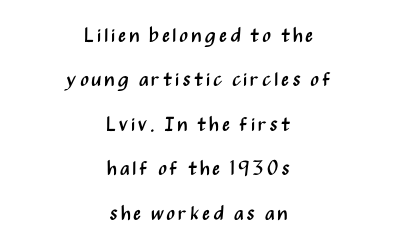
{"italic": "no", "bold": "no", "underline": "no", "align": "center", "line_spacing": "loose", "line_spacing_ratio": 2.22, "glyph_px": 20}
